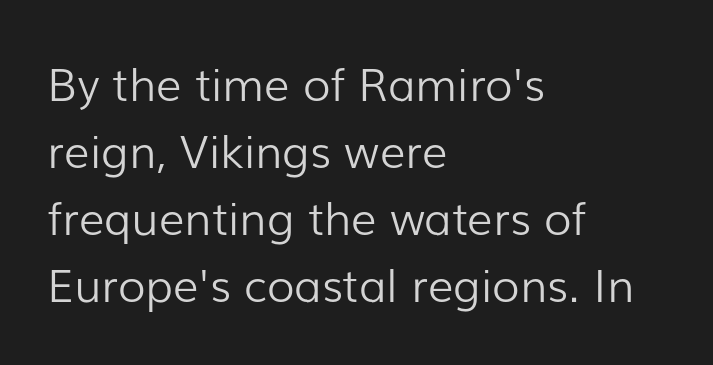
The image shows 45 px light sans-serif type, upright; set left-aligned, normal line spacing (1.49x), normal letter spacing, not underlined; low stroke contrast and a medium x-height.
